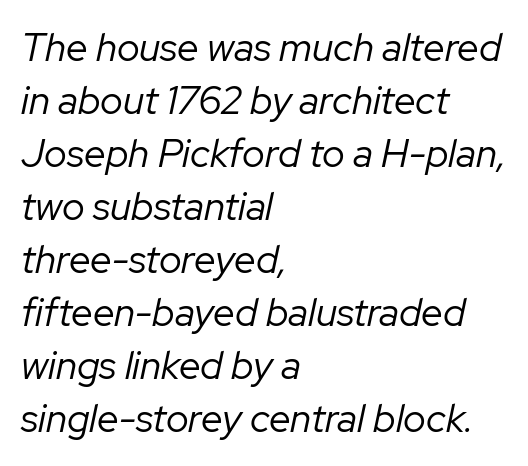
The image shows 39 px regular-weight type, italic (leaning right); set left-aligned, normal line spacing (1.36x), normal letter spacing, not underlined; low stroke contrast and a medium x-height.
